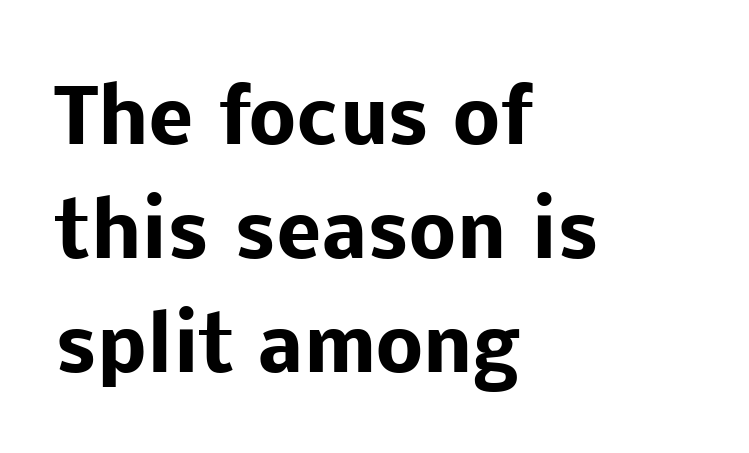
The image shows 75 px heavy sans-serif type, upright; set left-aligned, normal line spacing (1.52x), normal letter spacing, not underlined; low stroke contrast and a medium x-height.
